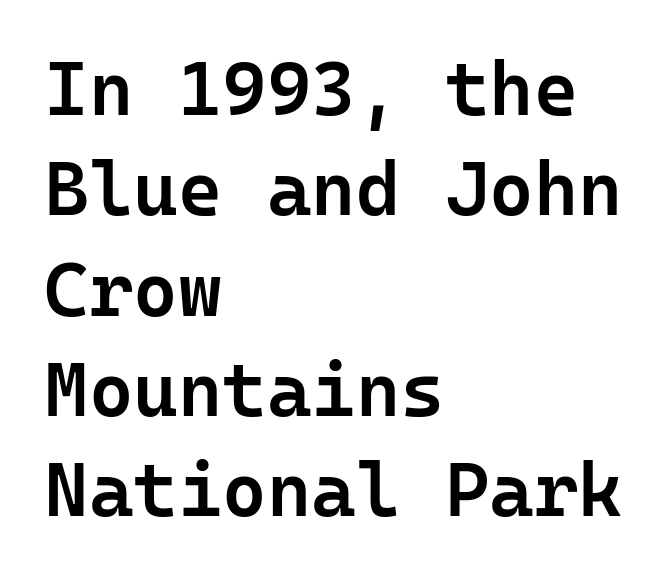
The image shows 76 px semibold sans-serif type, upright, monospaced; set left-aligned, normal line spacing (1.32x), normal letter spacing, not underlined; low stroke contrast and a medium x-height.
